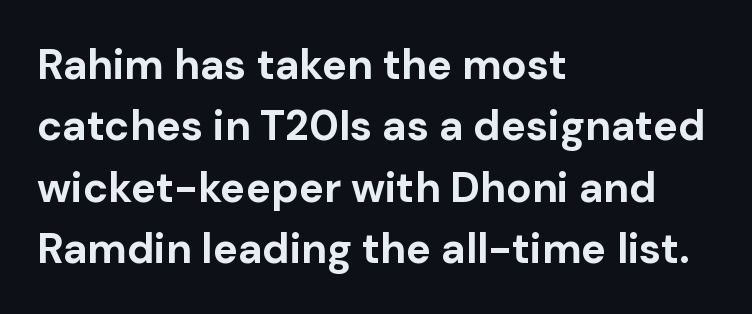
Clear beneath every line of the passage. The type is set solid horizontally, with unmodified tracking. The lines are quadded left. The lettering holds an erect, upright posture throughout. You could not count columns in this text — the font is proportionally spaced. Each new line begins a customary step beneath the previous one.
